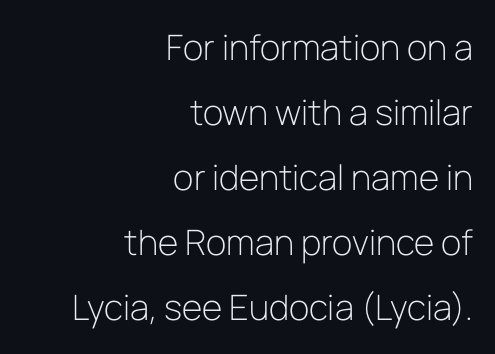
{"serif": "no", "italic": "no", "bold": "no", "weight": "light", "width": "normal", "stroke_contrast": "low", "x_height": "medium", "monospaced": "no", "underline": "no", "align": "right", "line_spacing_ratio": 1.86, "letter_spacing": "normal", "letter_spacing_em": 0.0, "glyph_px": 35}
